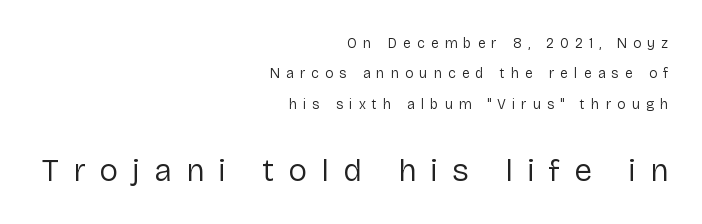
The image shows 32 px regular-weight sans-serif type, upright; set right-aligned, loose line spacing (2.17x), unusually wide letter spacing (+0.44 em), not underlined; the second (bottom) block is 2.29x larger; low stroke contrast and a medium x-height.
